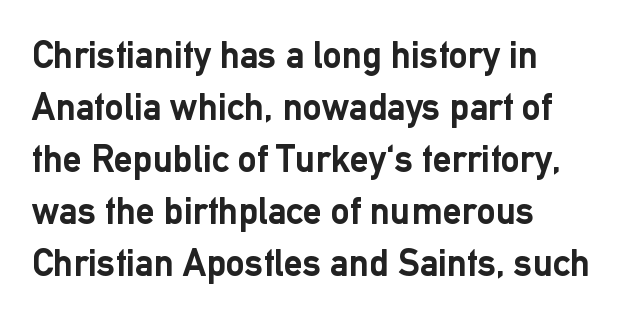
The image shows 38 px semibold sans-serif type, upright; set left-aligned, normal line spacing (1.37x), normal letter spacing, not underlined; low stroke contrast and a medium x-height.
